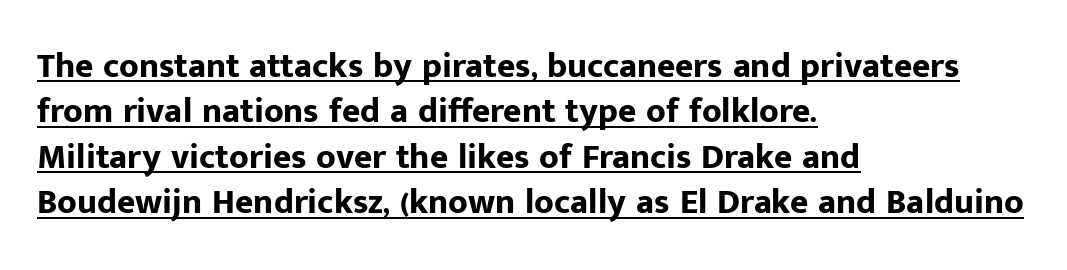
Q: Is the text bold? A: Yes.
Q: Is the text italic (slanted)? A: No, it is upright.
Q: Is the typeface a serif or a sans-serif typeface? A: Sans-serif.
Q: Is the text underlined? A: Yes.
Q: How is the paragraph aligned? A: Left-aligned.
Q: Is the spacing between letters normal or unusually wide? A: Normal.
Q: Is the spacing between lines tight, normal or loose? A: Normal.
Q: Width (condensed, normal, or wide)? A: Normal.
Q: Stroke contrast? A: Low.
Q: x-height? A: Medium.
Q: Monospaced? A: No.
